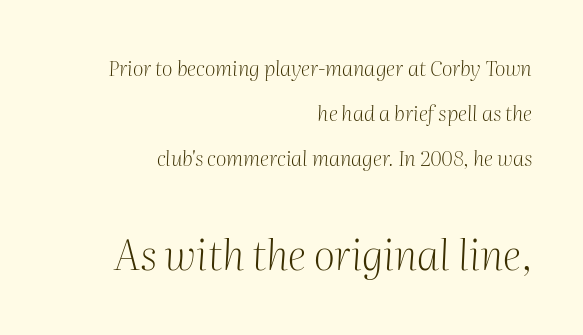
The image shows 42 px light serif type, italic (leaning right); set right-aligned, loose line spacing (2.15x), normal letter spacing, not underlined; the second (bottom) block is 2.0x larger; medium stroke contrast and a medium x-height.
